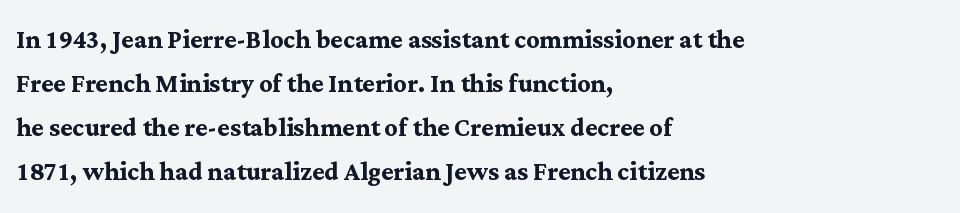
{"serif": "yes", "italic": "no", "bold": "yes", "weight": "semibold", "width": "normal", "stroke_contrast": "medium", "x_height": "medium", "monospaced": "no", "underline": "no", "align": "left", "line_spacing": "normal", "line_spacing_ratio": 1.33, "letter_spacing": "normal", "letter_spacing_em": 0.0, "glyph_px": 33}
